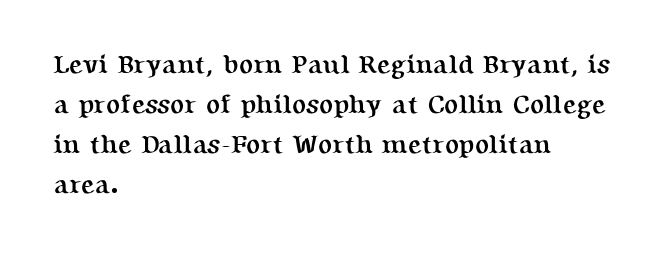
The letterforms sit shoulder to shoulder at normal distance. If you measured baseline to baseline, you'd find a middling distance. The specimen omits any rule beneath the text block's lines. These lines stack with their left ends in a neat column.
